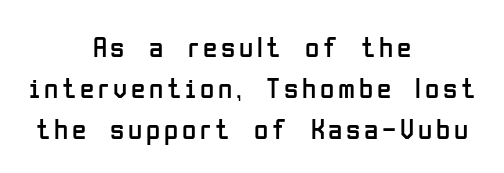
{"serif": "no", "italic": "no", "bold": "no", "weight": "regular", "width": "condensed", "stroke_contrast": "low", "x_height": "medium", "monospaced": "no", "underline": "no", "align": "center", "line_spacing": "normal", "line_spacing_ratio": 1.41, "glyph_px": 29}
